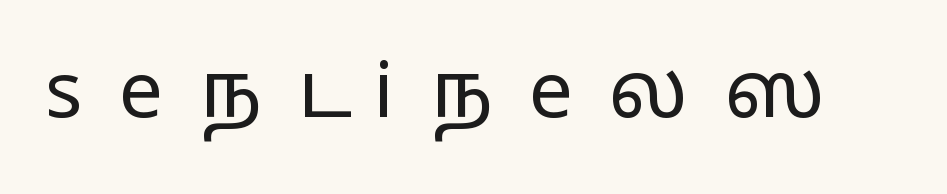
Q: Is the text bold? A: No.
Q: Is the text italic (slanted)? A: No, it is upright.
Q: Is the typeface a serif or a sans-serif typeface? A: Sans-serif.
Q: Is the text underlined? A: No.
Q: Is the spacing between letters normal or unusually wide? A: Unusually wide.
Q: Width (condensed, normal, or wide)? A: Wide.
Q: Stroke contrast? A: Low.
Q: x-height? A: Medium.
Q: Monospaced? A: No.
